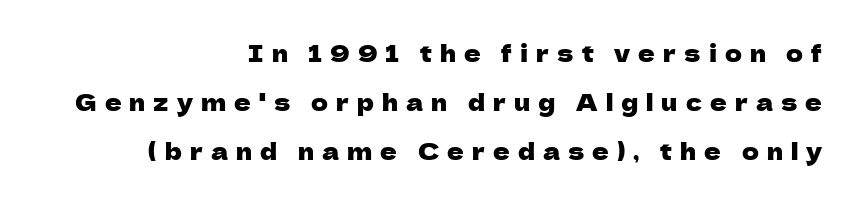
Q: Is the text italic (slanted)? A: No, it is upright.
Q: Is the text underlined? A: No.
Q: How is the paragraph aligned? A: Right-aligned.
Q: Is the spacing between letters normal or unusually wide? A: Unusually wide.
Q: Is the spacing between lines tight, normal or loose? A: Loose.
